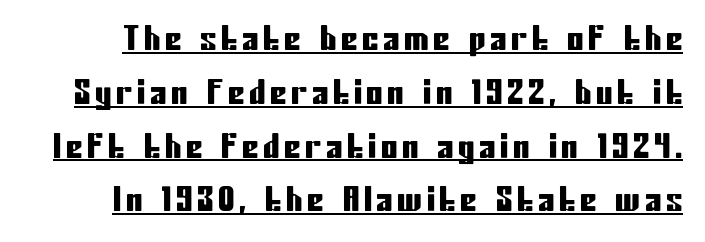
{"serif": "no", "italic": "no", "width": "condensed", "stroke_contrast": "low", "x_height": "medium", "monospaced": "no", "underline": "yes", "line_spacing": "normal", "line_spacing_ratio": 1.63, "glyph_px": 33}
